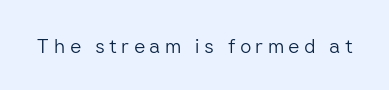
The image shows 20 px text type, upright; set unusually wide letter spacing (+0.21 em), not underlined.
